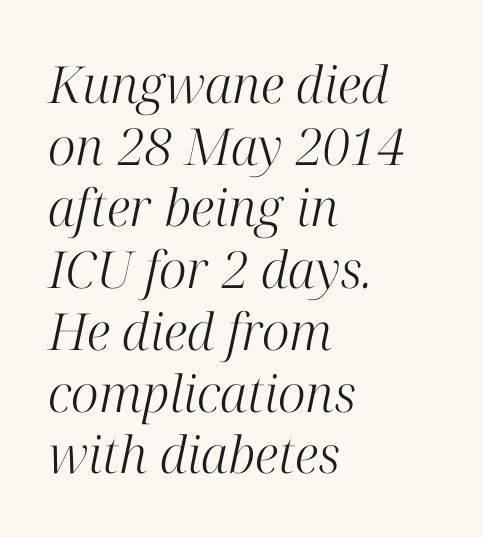
The letters sit at their default tracking, neither squeezed nor spread. Compared with a centered layout, this one pins lines to the left instead. Glance below the letters and you will spot only blank space. This is serif lettering, the kind often seen in printed books.
